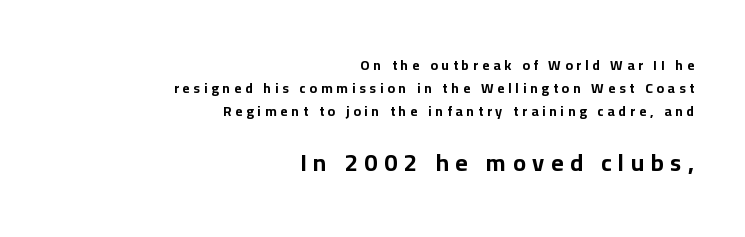
The image shows 24 px bold type, upright; set right-aligned, normal line spacing (1.64x), unusually wide letter spacing (+0.27 em), not underlined; the second (bottom) block is 1.71x larger.
